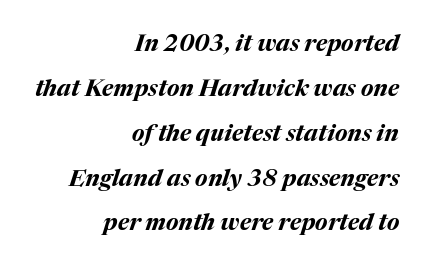
What's the leading like? Stretched, with rows far apart. Every letter is thick-stroked: bold, no question. Between one letter and the next there's only the usual sliver of space. Casual observation: everything's shoved over to the right. Underline: absent. You can tell it's italic because the verticals aren't actually vertical.
